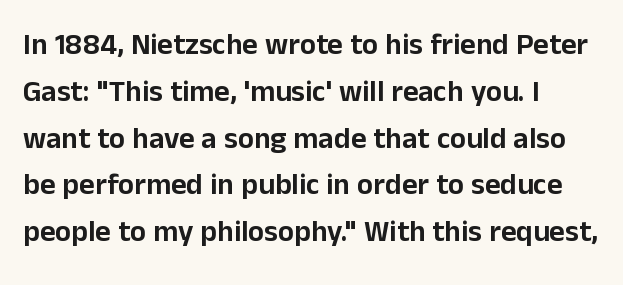
{"serif": "no", "italic": "no", "width": "normal", "stroke_contrast": "low", "x_height": "medium", "monospaced": "no", "underline": "no", "align": "left", "line_spacing": "normal", "line_spacing_ratio": 1.56, "letter_spacing": "normal", "letter_spacing_em": 0.0, "glyph_px": 30}
